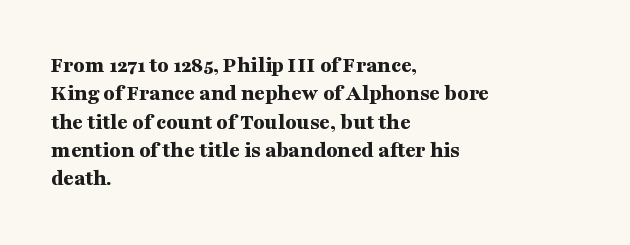
Plain, unruled lines of type. Heft: maximum for text — a bold. The tracking reads as untouched default to a designer's eye. Nope, not italic — everything's standing straight.
